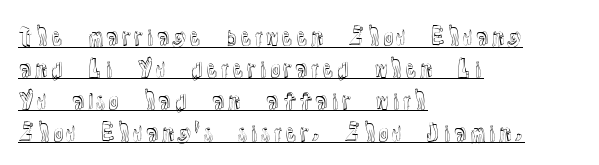
{"italic": "no", "underline": "yes", "align": "left", "line_spacing": "normal", "line_spacing_ratio": 1.45, "letter_spacing": "normal", "letter_spacing_em": 0.0, "glyph_px": 22}
